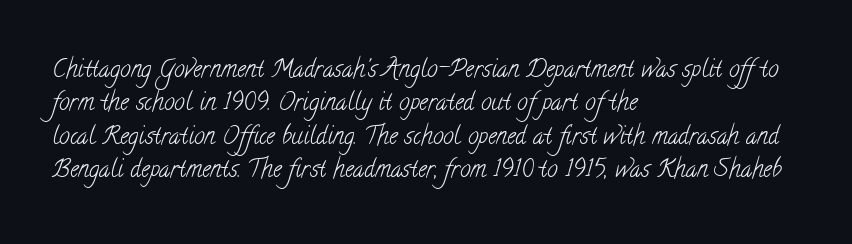
The image shows 24 px text type; set left-aligned, normal line spacing (1.39x), normal letter spacing, not underlined.
